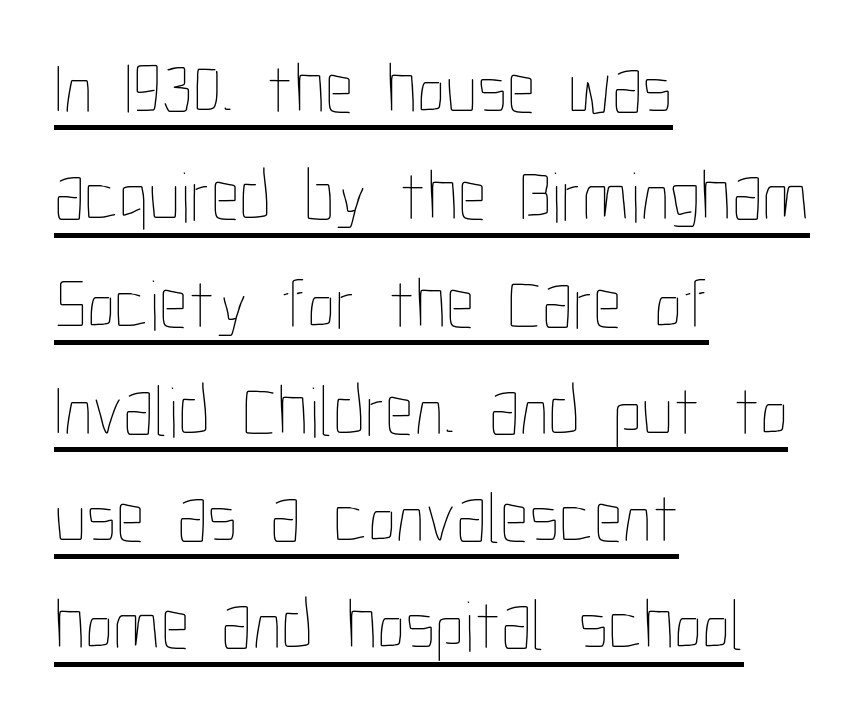
Q: Is the text bold? A: No.
Q: Is the text italic (slanted)? A: No, it is upright.
Q: Is the text underlined? A: Yes.
Q: How is the paragraph aligned? A: Left-aligned.
Q: Is the spacing between letters normal or unusually wide? A: Normal.
Q: Is the spacing between lines tight, normal or loose? A: Normal.
Q: Width (condensed, normal, or wide)? A: Condensed.
Q: Stroke contrast? A: Low.
Q: x-height? A: Medium.
Q: Monospaced? A: No.
